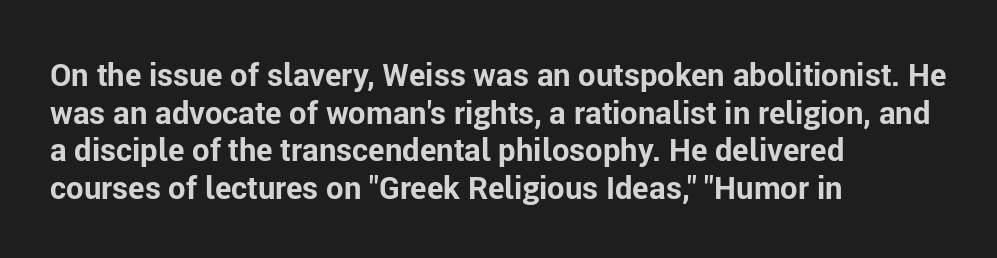
{"serif": "no", "italic": "no", "bold": "yes", "weight": "bold", "width": "normal", "stroke_contrast": "low", "x_height": "medium", "monospaced": "no", "underline": "no", "align": "left", "line_spacing_ratio": 1.21, "letter_spacing": "normal", "letter_spacing_em": 0.0, "glyph_px": 31}
